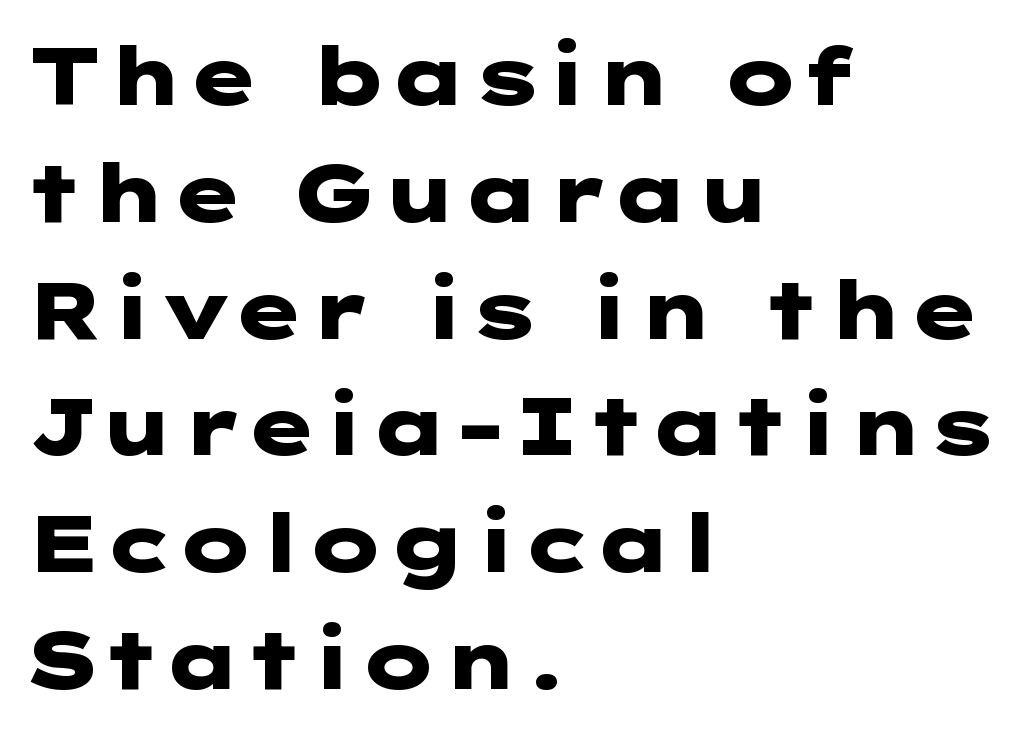
The image shows 80 px heavy, wide sans-serif type, upright; set left-aligned, normal line spacing (1.46x), normal letter spacing, not underlined; low stroke contrast and a medium x-height.
